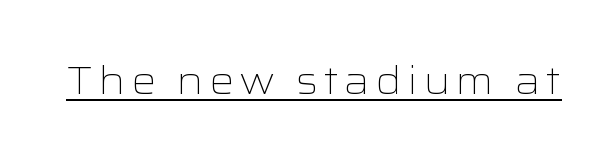
Q: Is the text bold? A: No.
Q: Is the text italic (slanted)? A: No, it is upright.
Q: Is the typeface a serif or a sans-serif typeface? A: Sans-serif.
Q: Is the text underlined? A: Yes.
Q: Width (condensed, normal, or wide)? A: Wide.
Q: Stroke contrast? A: Low.
Q: x-height? A: Medium.
Q: Monospaced? A: No.
